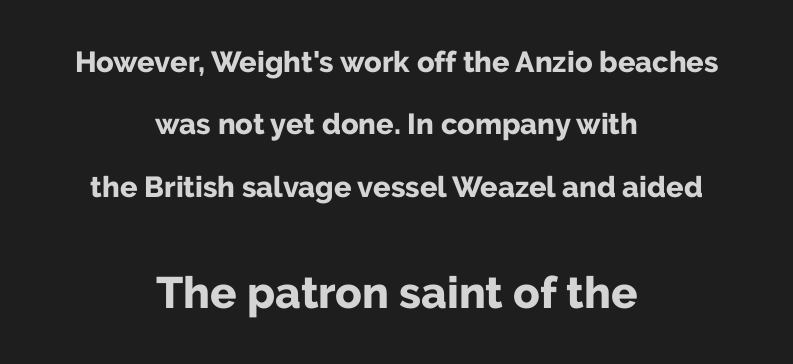
Q: Is the text bold? A: Yes.
Q: Is the text italic (slanted)? A: No, it is upright.
Q: Is the typeface a serif or a sans-serif typeface? A: Sans-serif.
Q: Is the text underlined? A: No.
Q: How is the paragraph aligned? A: Centered.
Q: Is the spacing between letters normal or unusually wide? A: Normal.
Q: Is the spacing between lines tight, normal or loose? A: Loose.
Q: Which block of text is set in a larger size, the first (top) or the second (bottom)? A: The second (bottom) one.
Q: Width (condensed, normal, or wide)? A: Normal.
Q: Stroke contrast? A: Low.
Q: x-height? A: Medium.
Q: Monospaced? A: No.
